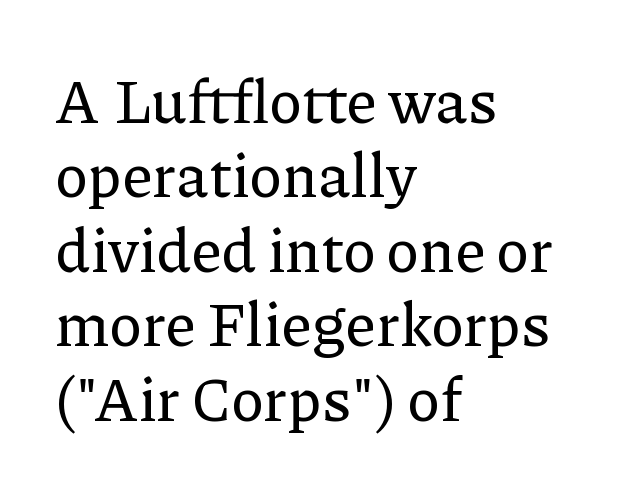
Underline: absent. What kind of face is this? One with serifs. This sample is left-justified, so line endings fall wherever the words run out. These lines are rendered in a variable-pitch font.
